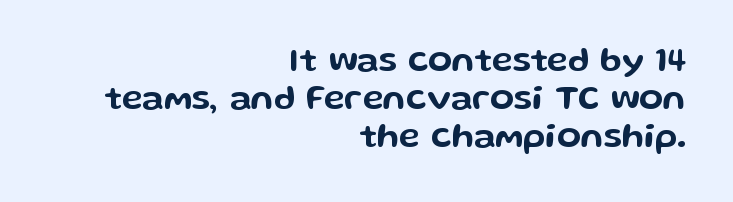
The image shows 35 px wide sans-serif type, upright; set right-aligned, tight line spacing (1.08x), normal letter spacing, not underlined; low stroke contrast and a medium x-height.
